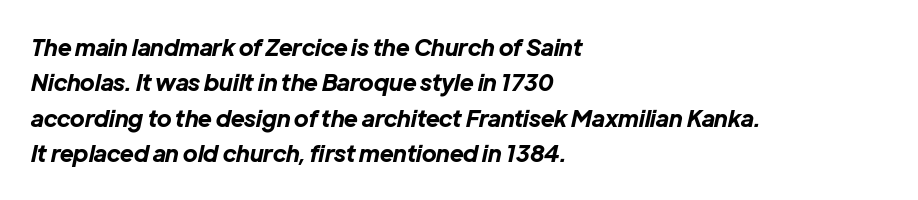
Typeset ragged right — the left edge is the straight one. Letter spacing: default. A clean baseline with only descenders dipping below it. Pretty heavy lettering here — definitely bold.
